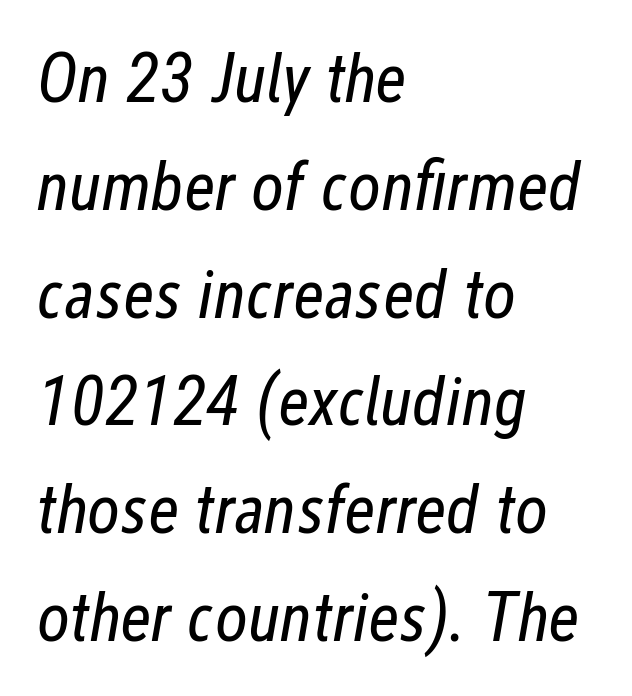
{"italic": "yes", "lean": "right", "slant_degrees": 12, "bold": "no", "weight": "regular", "width": "condensed", "stroke_contrast": "low", "x_height": "medium", "monospaced": "no", "underline": "no", "align": "left", "line_spacing": "normal", "line_spacing_ratio": 1.54, "letter_spacing": "normal", "letter_spacing_em": 0.0, "glyph_px": 70}
